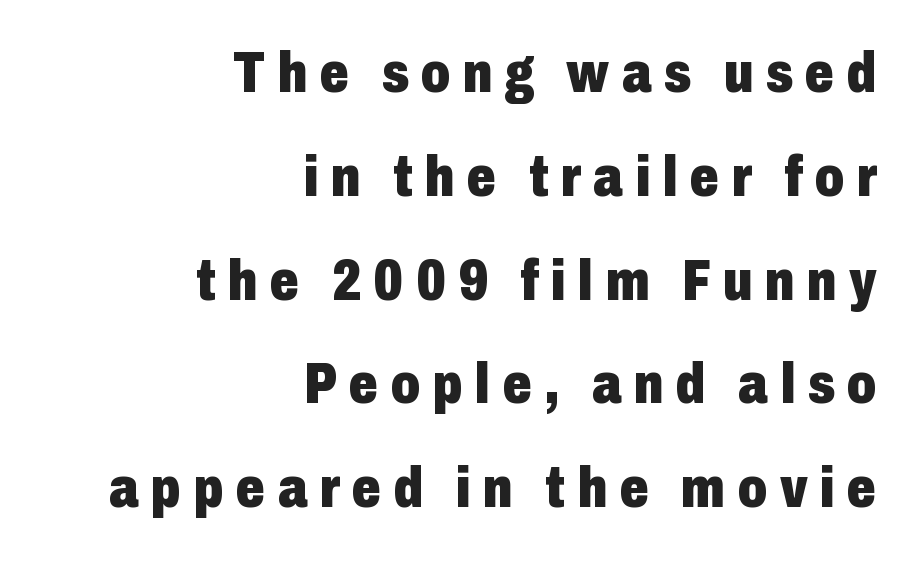
Q: Is the text bold? A: Yes.
Q: Is the text italic (slanted)? A: No, it is upright.
Q: Is the typeface a serif or a sans-serif typeface? A: Sans-serif.
Q: Is the text underlined? A: No.
Q: How is the paragraph aligned? A: Right-aligned.
Q: Is the spacing between letters normal or unusually wide? A: Unusually wide.
Q: Width (condensed, normal, or wide)? A: Condensed.
Q: Stroke contrast? A: Low.
Q: x-height? A: Medium.
Q: Monospaced? A: No.
